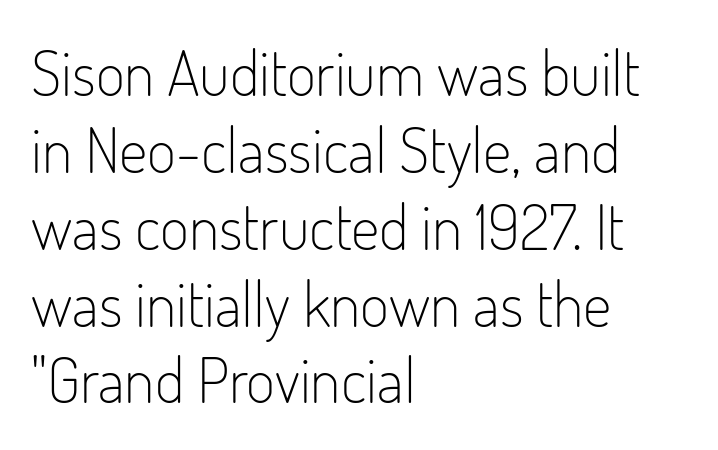
The typesetting does not lean heavy: it is not bold. Compared with a centered layout, this one pins lines to the left instead. Think of a printed novel: that variable character pitch is what you see here. Posture: straight, roman, zero tilt.
